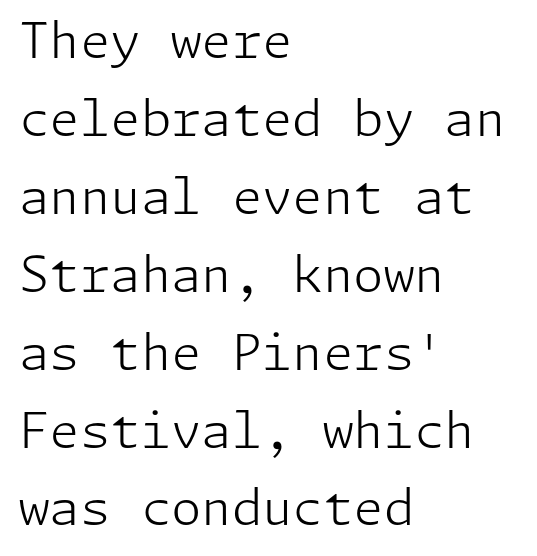
Q: Is the text bold? A: No.
Q: Is the text italic (slanted)? A: No, it is upright.
Q: Is the typeface a serif or a sans-serif typeface? A: Sans-serif.
Q: Is the text underlined? A: No.
Q: How is the paragraph aligned? A: Left-aligned.
Q: Is the spacing between letters normal or unusually wide? A: Normal.
Q: Is the spacing between lines tight, normal or loose? A: Normal.
Q: Width (condensed, normal, or wide)? A: Normal.
Q: Stroke contrast? A: Low.
Q: x-height? A: Medium.
